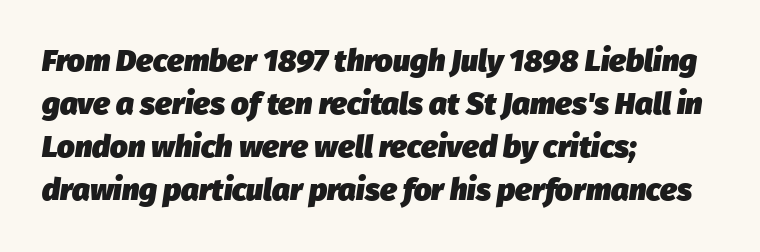
Typographic density is high because the face is bold. The letters are slanted; this is an italic face. Each line starts at the same left margin while the right side varies. Inter-character spacing is left at the font's built-in metrics. A typesetter would call this proportional, since set widths differ per character. Rule under the text: the space is simply empty.
